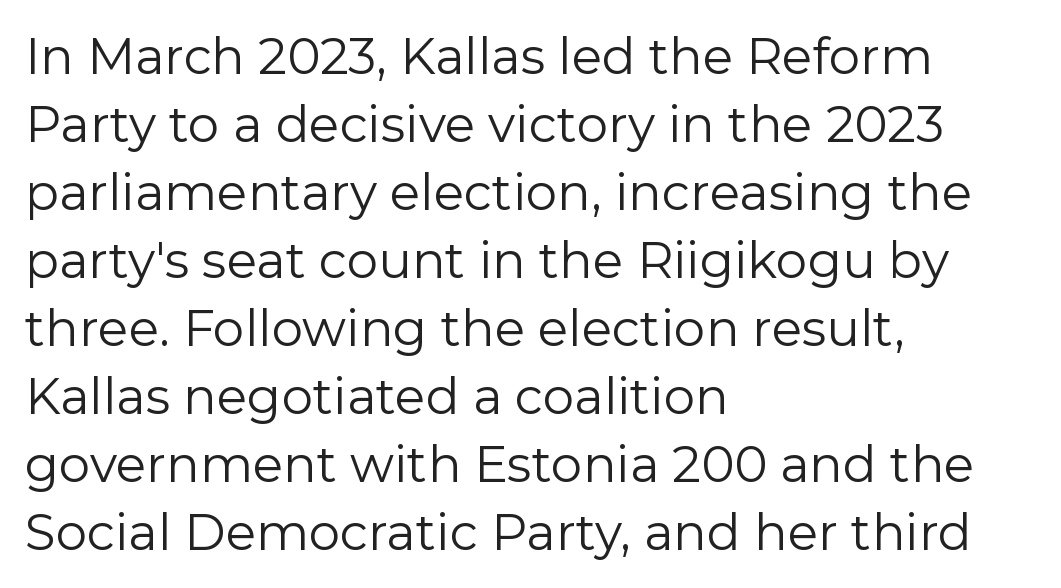
Q: Is the text bold? A: No.
Q: Is the text italic (slanted)? A: No, it is upright.
Q: Is the typeface a serif or a sans-serif typeface? A: Sans-serif.
Q: Is the text underlined? A: No.
Q: How is the paragraph aligned? A: Left-aligned.
Q: Is the spacing between letters normal or unusually wide? A: Normal.
Q: Is the spacing between lines tight, normal or loose? A: Normal.
Q: Width (condensed, normal, or wide)? A: Normal.
Q: Stroke contrast? A: Low.
Q: x-height? A: Medium.
Q: Monospaced? A: No.
